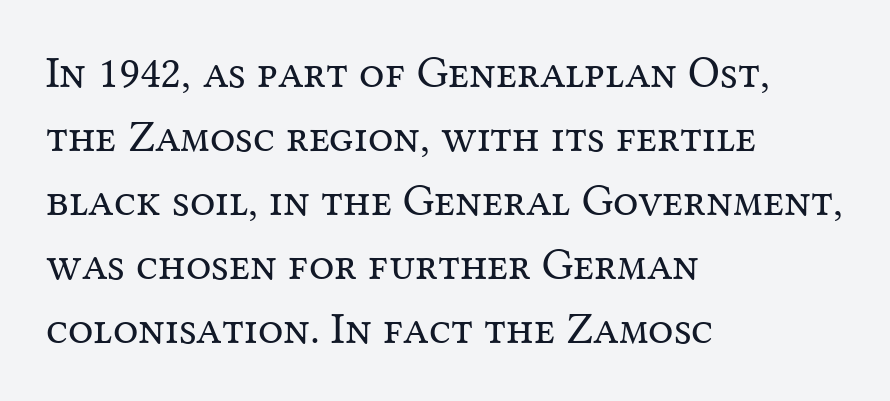
Q: Is the text bold? A: No.
Q: Is the text italic (slanted)? A: No, it is upright.
Q: Is the typeface a serif or a sans-serif typeface? A: Serif.
Q: Is the text underlined? A: No.
Q: How is the paragraph aligned? A: Left-aligned.
Q: Is the spacing between letters normal or unusually wide? A: Normal.
Q: Is the spacing between lines tight, normal or loose? A: Normal.
Q: Width (condensed, normal, or wide)? A: Normal.
Q: Stroke contrast? A: Medium.
Q: x-height? A: Medium.
Q: Monospaced? A: No.
